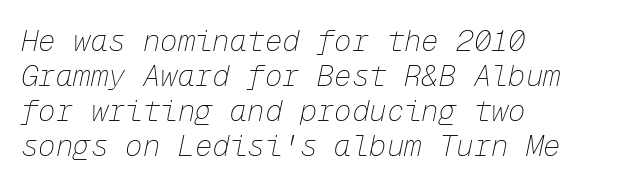
Q: Is the text bold? A: No.
Q: Is the text italic (slanted)? A: Yes, it leans right by about 12 degrees.
Q: Is the text underlined? A: No.
Q: How is the paragraph aligned? A: Left-aligned.
Q: Is the spacing between letters normal or unusually wide? A: Normal.
Q: Width (condensed, normal, or wide)? A: Normal.
Q: Stroke contrast? A: Low.
Q: x-height? A: Medium.
Q: Monospaced? A: Yes.
